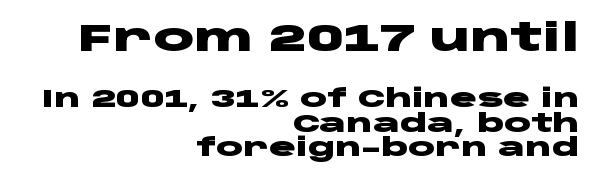
The image shows 38 px heavy, wide sans-serif type, upright; set right-aligned, tight line spacing (0.97x), normal letter spacing, not underlined; the first (top) block is 1.52x larger; low stroke contrast and a large x-height.
